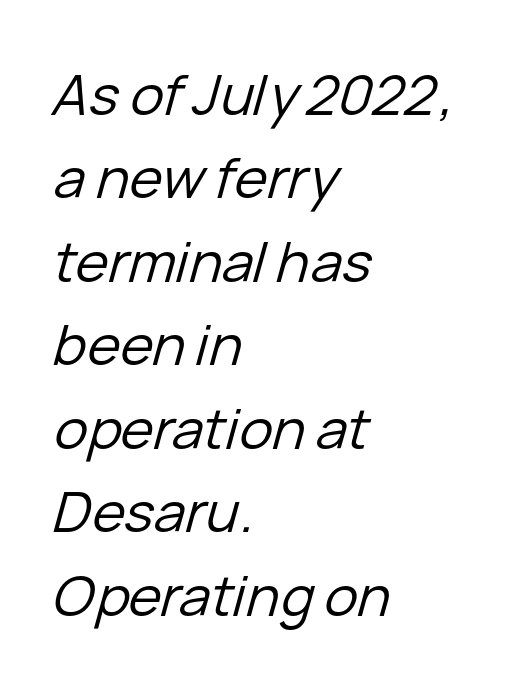
{"italic": "yes", "lean": "right", "slant_degrees": 15, "bold": "no", "weight": "regular", "width": "normal", "stroke_contrast": "low", "x_height": "medium", "monospaced": "no", "underline": "no", "align": "left", "line_spacing": "normal", "line_spacing_ratio": 1.49, "letter_spacing": "normal", "letter_spacing_em": 0.0, "glyph_px": 56}
